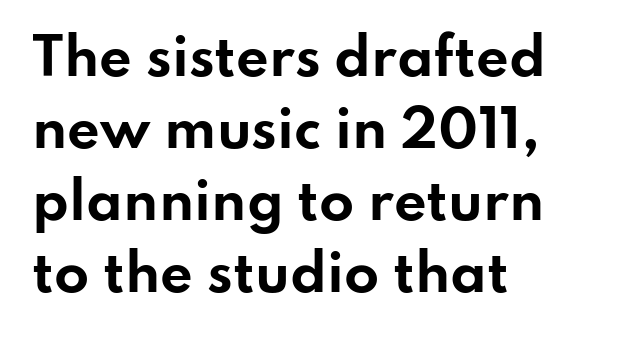
Q: Is the text bold? A: Yes.
Q: Is the text italic (slanted)? A: No, it is upright.
Q: Is the typeface a serif or a sans-serif typeface? A: Sans-serif.
Q: Is the text underlined? A: No.
Q: How is the paragraph aligned? A: Left-aligned.
Q: Is the spacing between letters normal or unusually wide? A: Normal.
Q: Is the spacing between lines tight, normal or loose? A: Normal.
Q: Width (condensed, normal, or wide)? A: Wide.
Q: Stroke contrast? A: Low.
Q: x-height? A: Small.
Q: Monospaced? A: No.
